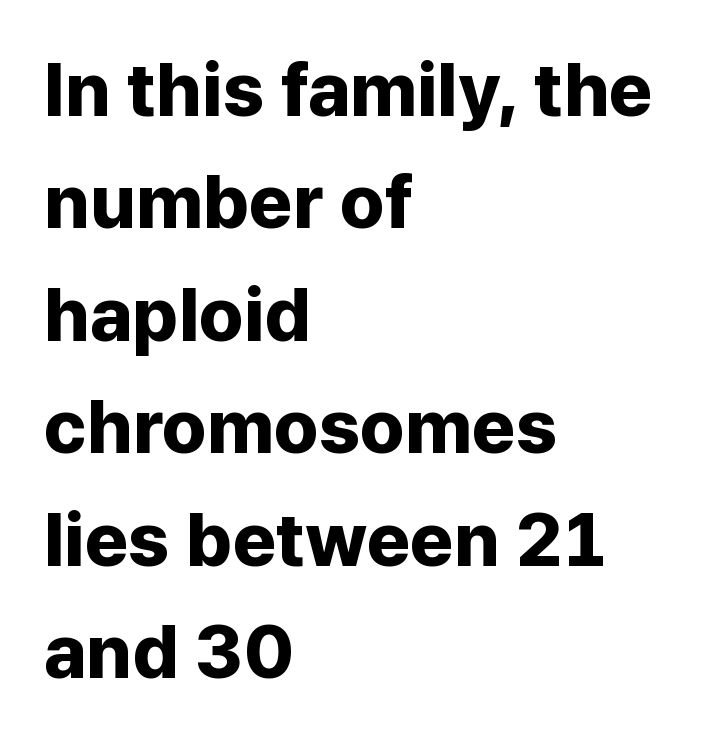
The font's upright variant was chosen for this text. Think of a printed novel: that variable character pitch is what you see here. The text was rendered using a sans face with plain stroke endings. A bare baseline throughout the passage. Which margin do the lines hug? The left one — the right edge is uneven. The leading is moderate, giving the passage an even texture.
